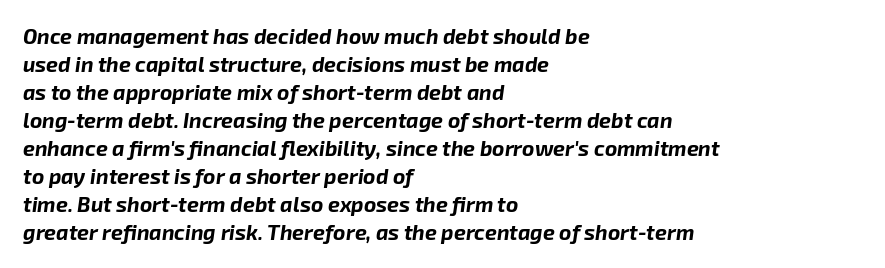
Notice how thick the strokes are: this is what a full bold looks like. This sample keeps an unexceptional amount of space between lines. Underlining? Definitely not there. Characters follow at the spacing the type designer built in. If you drew a ruler down the left edge, every line would touch it.
